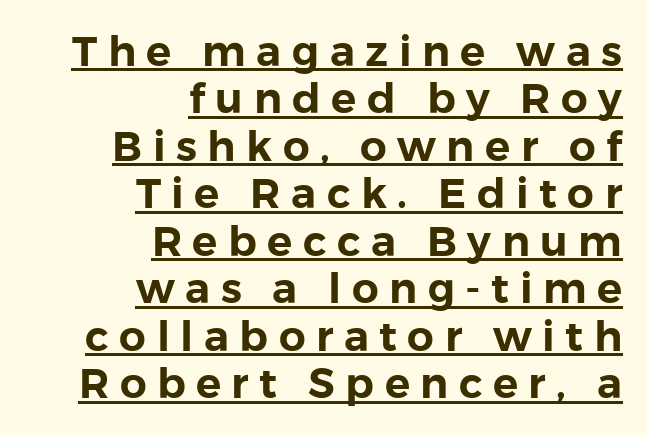
Q: Is the text italic (slanted)? A: No, it is upright.
Q: Is the typeface a serif or a sans-serif typeface? A: Sans-serif.
Q: Is the text underlined? A: Yes.
Q: How is the paragraph aligned? A: Right-aligned.
Q: Is the spacing between letters normal or unusually wide? A: Unusually wide.
Q: Is the spacing between lines tight, normal or loose? A: Tight.
Q: Width (condensed, normal, or wide)? A: Normal.
Q: x-height? A: Medium.
Q: Monospaced? A: No.
